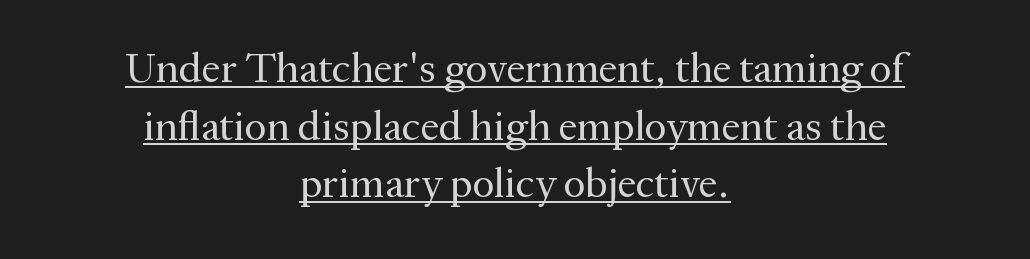
Q: Is the text bold? A: No.
Q: Is the text italic (slanted)? A: No, it is upright.
Q: Is the typeface a serif or a sans-serif typeface? A: Serif.
Q: Is the text underlined? A: Yes.
Q: How is the paragraph aligned? A: Centered.
Q: Is the spacing between letters normal or unusually wide? A: Normal.
Q: Is the spacing between lines tight, normal or loose? A: Normal.
Q: Width (condensed, normal, or wide)? A: Normal.
Q: Stroke contrast? A: Medium.
Q: x-height? A: Medium.
Q: Monospaced? A: No.
